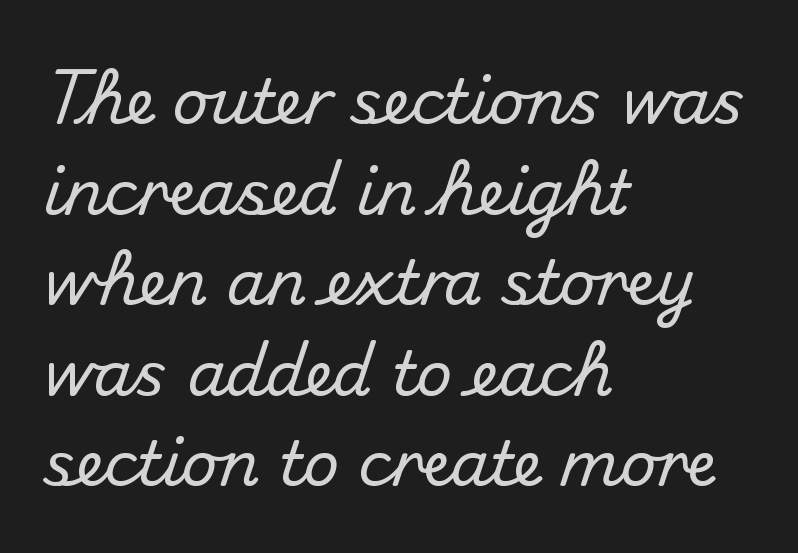
Quick note: interline space is typical. Does the type have serifs? No, each stem ends abruptly. This rendering uses left alignment, leaving the right contour irregular. The rendering keeps characters at their native spacing. Is this a fixed-width face? No — the glyphs have proportional, varying widths.
